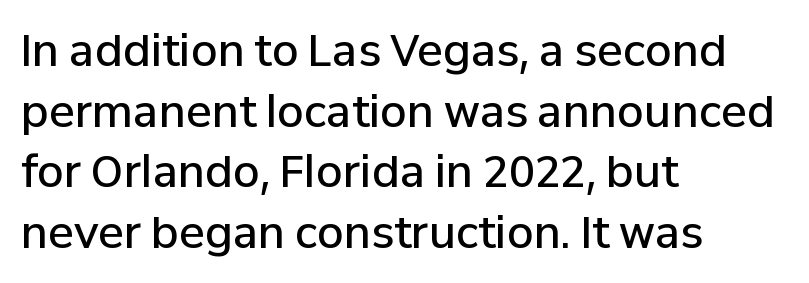
{"serif": "no", "italic": "no", "bold": "semi", "weight": "semibold", "width": "normal", "stroke_contrast": "low", "x_height": "medium", "monospaced": "no", "underline": "no", "align": "left", "line_spacing": "normal", "line_spacing_ratio": 1.41, "letter_spacing": "normal", "letter_spacing_em": 0.0, "glyph_px": 43}
